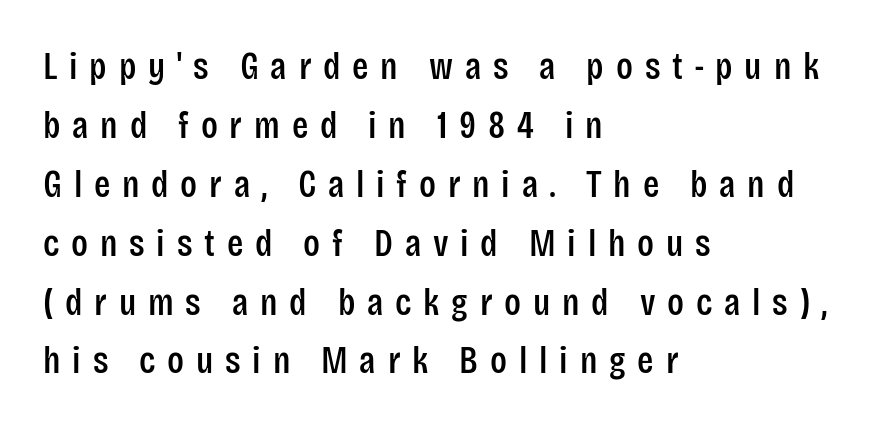
The image shows 38 px condensed sans-serif type, upright; set left-aligned, normal line spacing (1.55x), unusually wide letter spacing (+0.31 em), not underlined; low stroke contrast and a large x-height.
